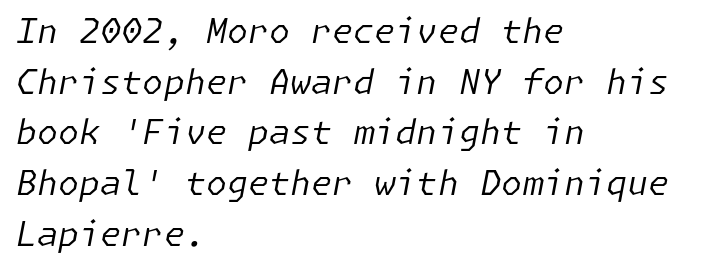
The image shows 34 px regular-weight type, italic (leaning right); set left-aligned, normal line spacing (1.49x), normal letter spacing, not underlined; low stroke contrast and a medium x-height.
